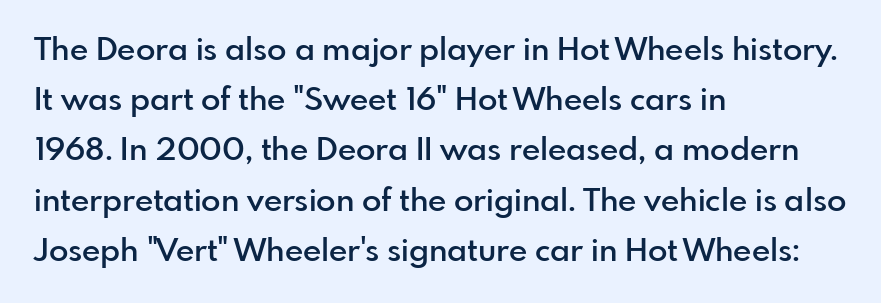
{"serif": "no", "italic": "no", "bold": "semi", "weight": "semibold", "width": "normal", "stroke_contrast": "low", "x_height": "small", "monospaced": "no", "underline": "no", "align": "left", "line_spacing": "normal", "line_spacing_ratio": 1.57, "letter_spacing": "normal", "letter_spacing_em": 0.0, "glyph_px": 32}
